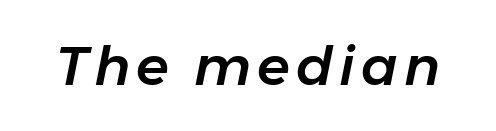
The font's italic variant was chosen for this text. No word sits above an underline. You could not count columns in this text — the font is proportionally spaced.
